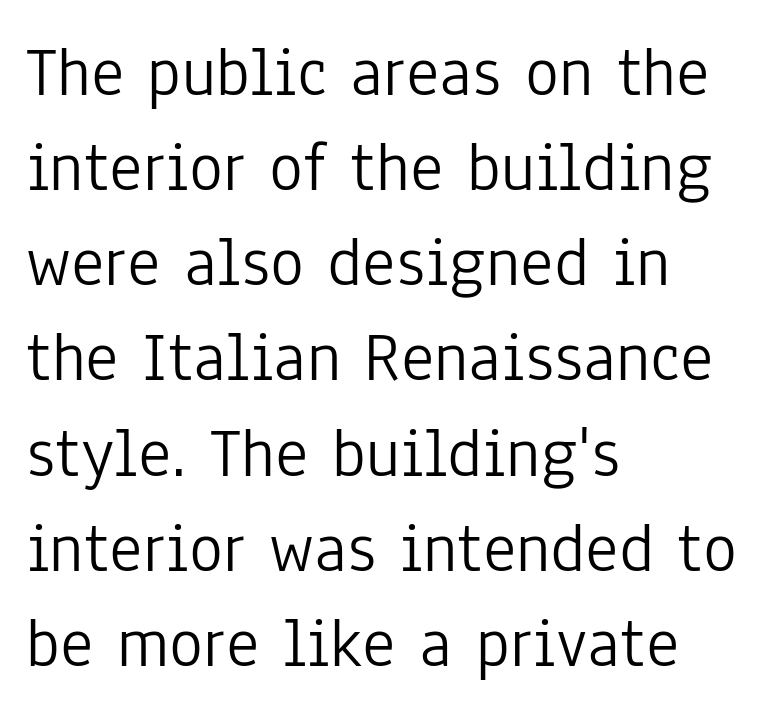
Q: Is the text bold? A: No.
Q: Is the text italic (slanted)? A: No, it is upright.
Q: Is the typeface a serif or a sans-serif typeface? A: Sans-serif.
Q: Is the text underlined? A: No.
Q: How is the paragraph aligned? A: Left-aligned.
Q: Is the spacing between letters normal or unusually wide? A: Normal.
Q: Is the spacing between lines tight, normal or loose? A: Normal.
Q: Width (condensed, normal, or wide)? A: Condensed.
Q: Stroke contrast? A: Low.
Q: x-height? A: Medium.
Q: Monospaced? A: No.
